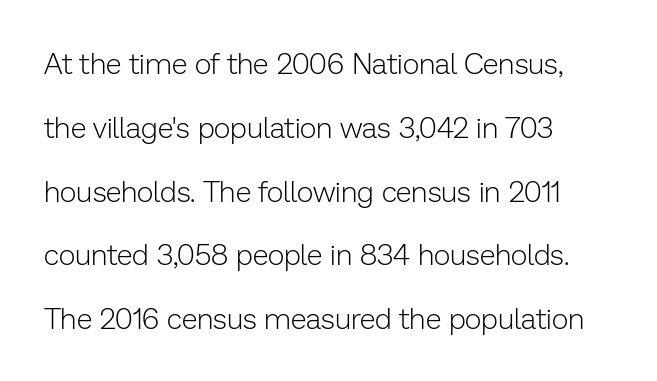
{"serif": "no", "italic": "no", "bold": "no", "weight": "light", "width": "normal", "stroke_contrast": "low", "x_height": "medium", "monospaced": "no", "underline": "no", "align": "left", "line_spacing": "loose", "line_spacing_ratio": 2.2, "letter_spacing": "normal", "letter_spacing_em": 0.0, "glyph_px": 29}
